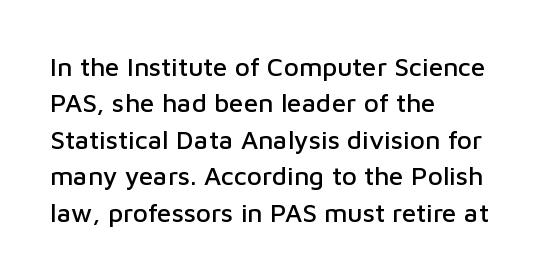
{"italic": "no", "underline": "no", "align": "left", "line_spacing": "normal", "line_spacing_ratio": 1.4, "letter_spacing": "normal", "letter_spacing_em": 0.0, "glyph_px": 26}
